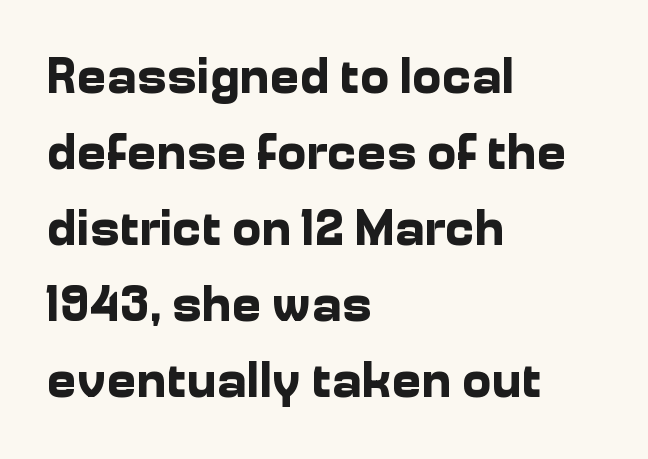
{"serif": "no", "italic": "no", "bold": "yes", "weight": "bold", "width": "normal", "stroke_contrast": "low", "x_height": "medium", "monospaced": "no", "underline": "no", "align": "left", "line_spacing": "normal", "line_spacing_ratio": 1.52, "letter_spacing": "normal", "letter_spacing_em": 0.0, "glyph_px": 50}
